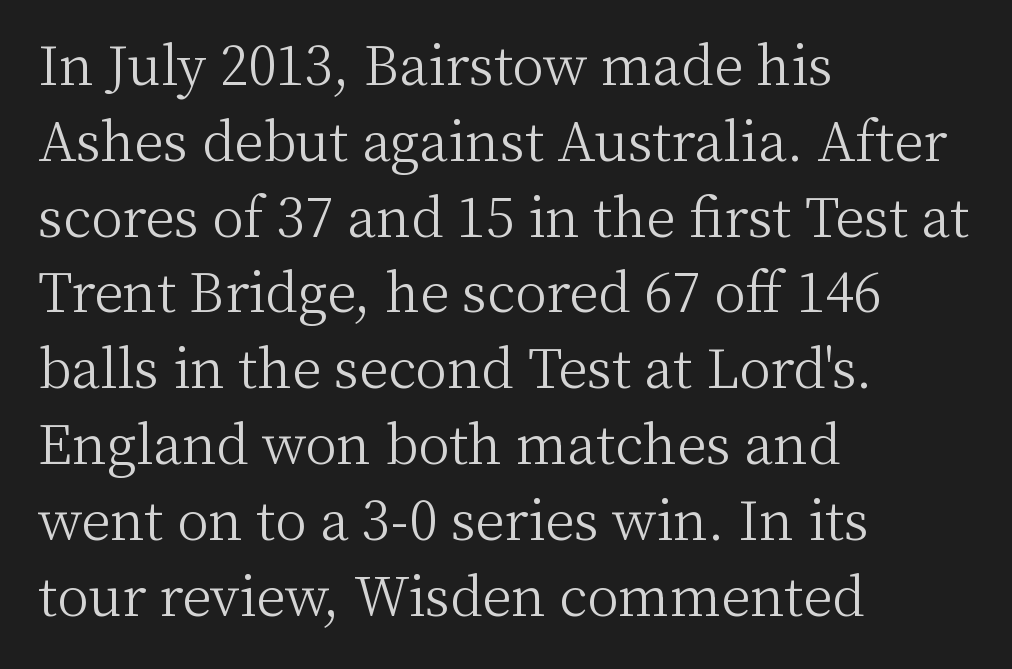
{"serif": "yes", "italic": "no", "bold": "no", "weight": "light", "width": "normal", "stroke_contrast": "medium", "x_height": "medium", "monospaced": "no", "underline": "no", "align": "left", "line_spacing": "normal", "line_spacing_ratio": 1.43, "letter_spacing": "normal", "letter_spacing_em": 0.0, "glyph_px": 53}
